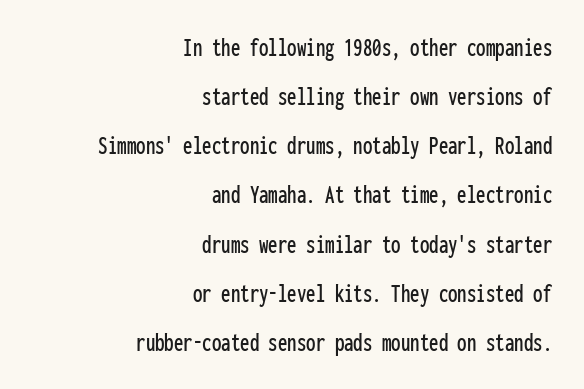
Posture: upright roman. Standard letterfit; no display-style spreading of the glyphs. Leftover space on each line is placed entirely before the opening word. Nobody drew a line under any word here.
